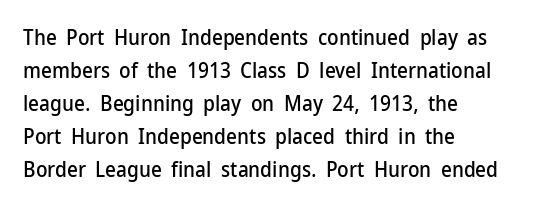
The image shows 21 px text type, upright; set left-aligned, normal line spacing (1.57x), normal letter spacing, not underlined.
